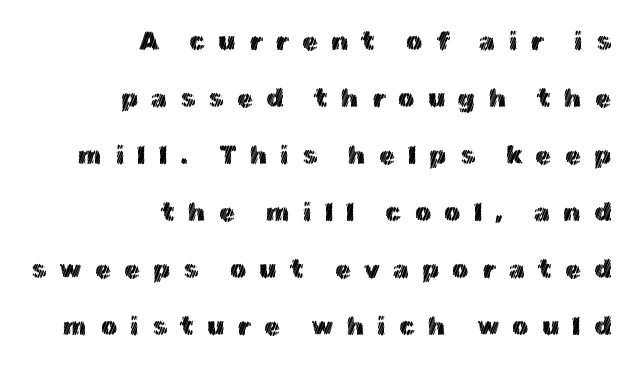
This sample trades compactness for vertical openness between lines. The compositor pushed each line to the right boundary. Clear beneath every line of the passage. Notice how the stems are strictly vertical — no italics here. Short note: letters widely spaced.
